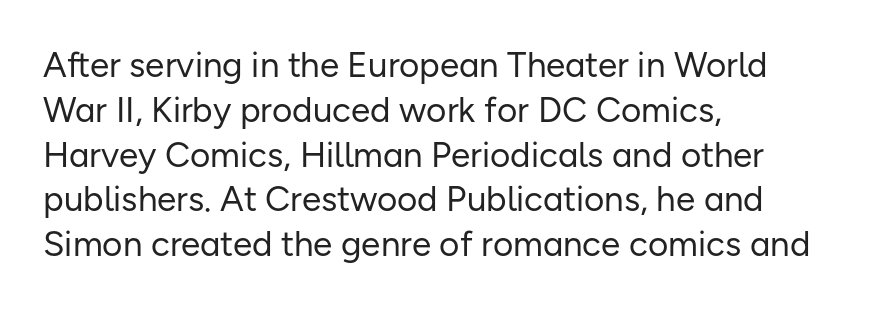
{"serif": "no", "italic": "no", "bold": "no", "weight": "regular", "width": "normal", "stroke_contrast": "low", "x_height": "medium", "monospaced": "no", "underline": "no", "align": "left", "line_spacing": "normal", "line_spacing_ratio": 1.28, "letter_spacing": "normal", "letter_spacing_em": 0.0, "glyph_px": 35}
